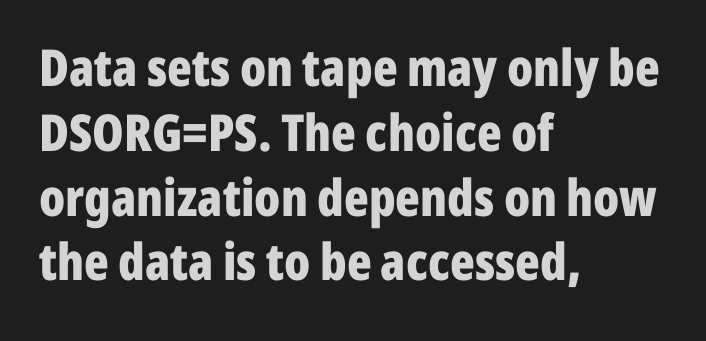
The image shows 51 px bold, condensed sans-serif type, upright; set left-aligned, normal line spacing (1.27x), normal letter spacing, not underlined; low stroke contrast and a medium x-height.
